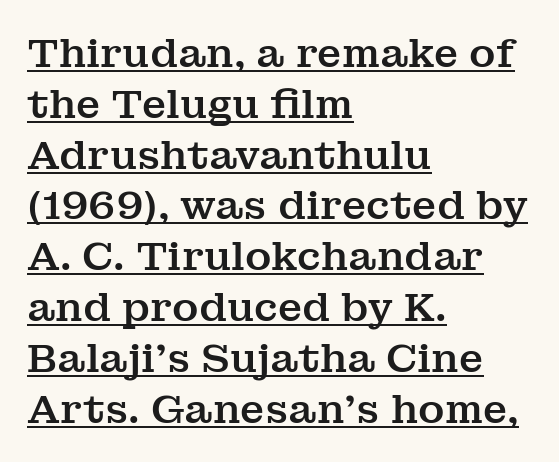
Q: Is the text italic (slanted)? A: No, it is upright.
Q: Is the typeface a serif or a sans-serif typeface? A: Serif.
Q: Is the text underlined? A: Yes.
Q: How is the paragraph aligned? A: Left-aligned.
Q: Is the spacing between letters normal or unusually wide? A: Normal.
Q: Is the spacing between lines tight, normal or loose? A: Normal.
Q: Width (condensed, normal, or wide)? A: Normal.
Q: Stroke contrast? A: Medium.
Q: x-height? A: Medium.
Q: Monospaced? A: No.
